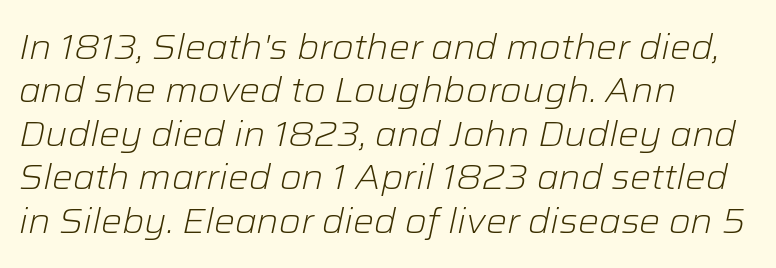
The font sits on the lighter half of the weight spectrum, regular included. Note the varied advance widths — an 'i' is clearly narrower than an 'm'. Between one letter and the next there's only the usual sliver of space. The paragraph has a hard left edge and a soft right edge.
